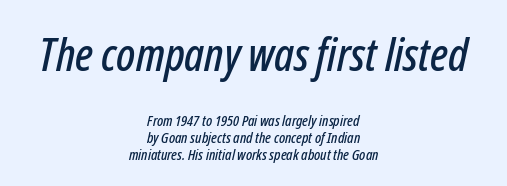
The image shows 46 px condensed type, italic (leaning right); set centered, tight line spacing (1.12x), normal letter spacing, not underlined; the first (top) block is 3.07x larger; low stroke contrast and a medium x-height.
